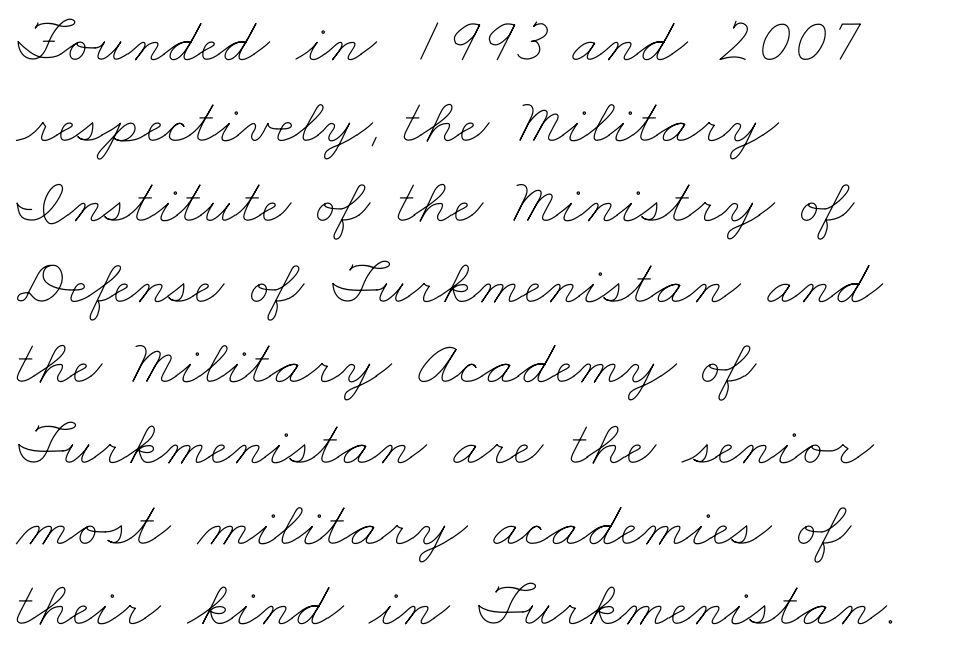
Line starts are locked; line ends wander. Vertical stems look standard width or narrower in stroke. Here the designer chose a conventional face with non-uniform glyph widths. Any mark beneath the type? The region is blank. Default kerning and tracking; the words read as compact shapes.
